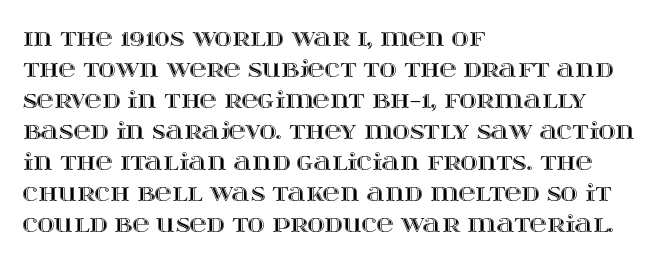
The designer left line spacing at the default. Glance below the letters and you will spot only blank space. The letters sit at their default tracking, neither squeezed nor spread. If you drew a line through each stem, it would be perfectly vertical. The compositor pushed each line to the left boundary.
